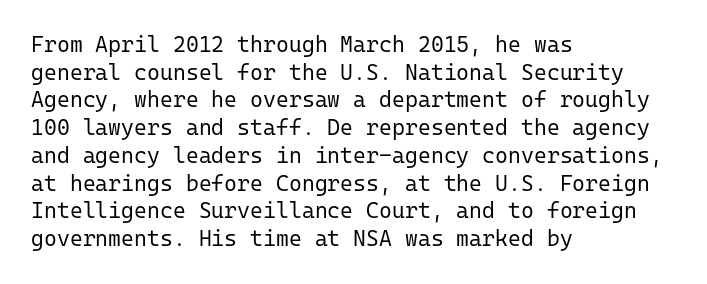
The image shows 22 px text type, upright; set left-aligned, normal line spacing (1.26x), normal letter spacing, not underlined.
